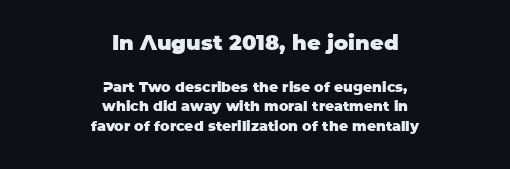
Q: Is the text bold? A: Yes.
Q: Is the text italic (slanted)? A: No, it is upright.
Q: Is the text underlined? A: No.
Q: How is the paragraph aligned? A: Centered.
Q: Is the spacing between letters normal or unusually wide? A: Normal.
Q: Is the spacing between lines tight, normal or loose? A: Normal.
Q: Which block of text is set in a larger size, the first (top) or the second (bottom)? A: The first (top) one.
